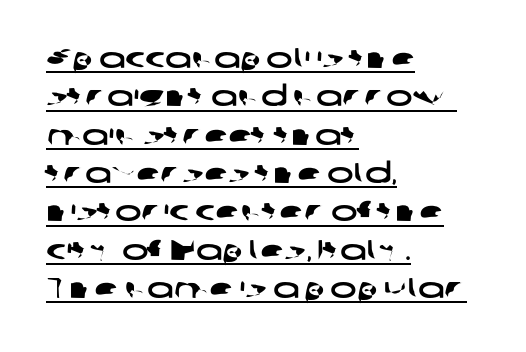
Q: Is the typeface a serif or a sans-serif typeface? A: Sans-serif.
Q: Is the text underlined? A: Yes.
Q: How is the paragraph aligned? A: Left-aligned.
Q: Is the spacing between letters normal or unusually wide? A: Normal.
Q: Is the spacing between lines tight, normal or loose? A: Normal.
Q: Width (condensed, normal, or wide)? A: Wide.
Q: Stroke contrast? A: Low.
Q: x-height? A: Medium.
Q: Monospaced? A: No.
